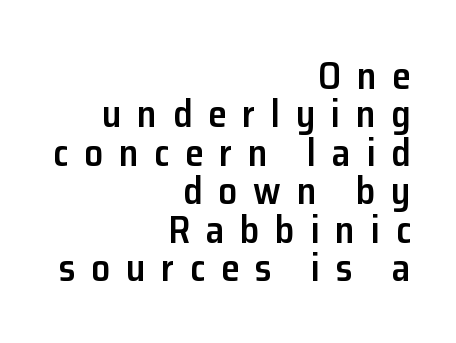
Q: Is the text bold? A: Semi-bold.
Q: Is the text italic (slanted)? A: No, it is upright.
Q: Is the typeface a serif or a sans-serif typeface? A: Sans-serif.
Q: Is the text underlined? A: No.
Q: How is the paragraph aligned? A: Right-aligned.
Q: Is the spacing between letters normal or unusually wide? A: Unusually wide.
Q: Is the spacing between lines tight, normal or loose? A: Tight.
Q: Width (condensed, normal, or wide)? A: Normal.
Q: Stroke contrast? A: Low.
Q: x-height? A: Medium.
Q: Monospaced? A: No.
